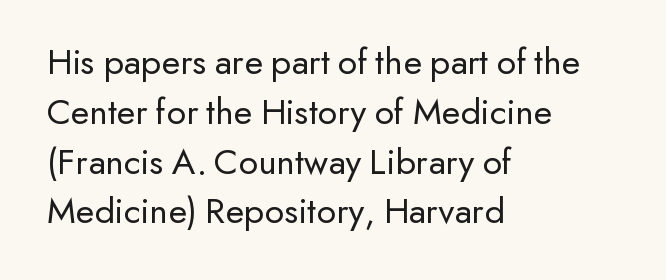
Q: Is the text bold? A: No.
Q: Is the text italic (slanted)? A: No, it is upright.
Q: Is the typeface a serif or a sans-serif typeface? A: Sans-serif.
Q: Is the text underlined? A: No.
Q: How is the paragraph aligned? A: Left-aligned.
Q: Is the spacing between letters normal or unusually wide? A: Normal.
Q: Is the spacing between lines tight, normal or loose? A: Normal.
Q: Width (condensed, normal, or wide)? A: Normal.
Q: Stroke contrast? A: Low.
Q: x-height? A: Small.
Q: Monospaced? A: No.
